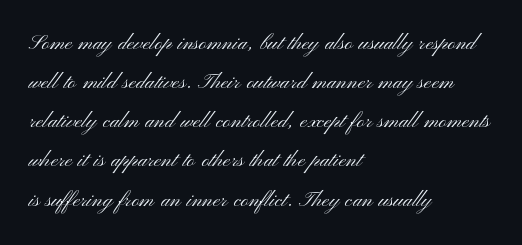
The image shows 27 px text type; set left-aligned, normal line spacing (1.45x), normal letter spacing, not underlined.
